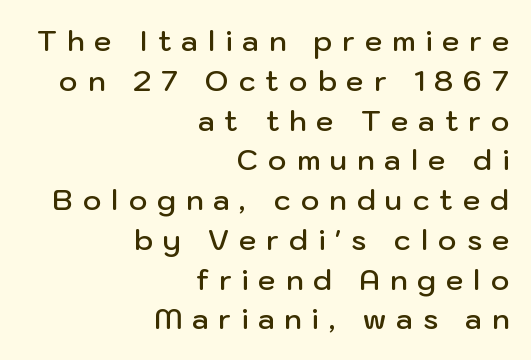
Each letter keeps its own natural width here, so spacing adapts to shape. A sans-serif font was chosen for this passage. The typography opts for an upright posture over an oblique one. Caption: expanded tracking, letters set apart. Look at the stroke-to-counter ratio: somewhat heavy, a semibold. Clear beneath every line of the passage.
